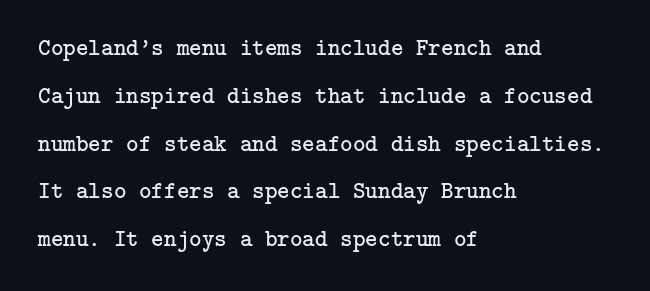
Q: Is the text bold? A: No.
Q: Is the text italic (slanted)? A: No, it is upright.
Q: Is the text underlined? A: No.
Q: How is the paragraph aligned? A: Left-aligned.
Q: Is the spacing between letters normal or unusually wide? A: Normal.
Q: Is the spacing between lines tight, normal or loose? A: Loose.
